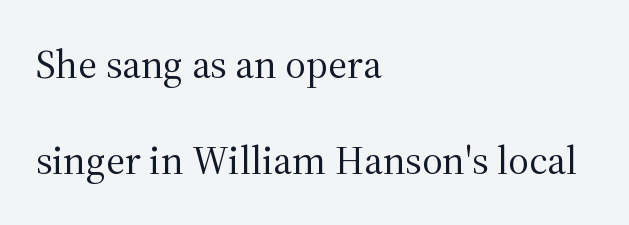
The image shows 40 px regular-weight serif type, upright; set left-aligned, loose line spacing (2.41x), normal letter spacing, not underlined; medium stroke contrast and a medium x-height.
